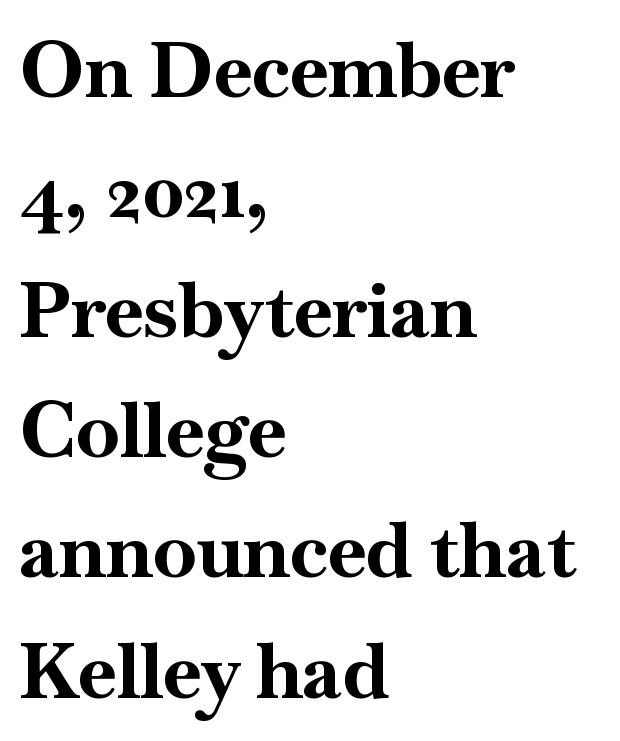
Q: Is the text bold? A: Yes.
Q: Is the text italic (slanted)? A: No, it is upright.
Q: Is the typeface a serif or a sans-serif typeface? A: Serif.
Q: Is the text underlined? A: No.
Q: How is the paragraph aligned? A: Left-aligned.
Q: Is the spacing between letters normal or unusually wide? A: Normal.
Q: Is the spacing between lines tight, normal or loose? A: Normal.
Q: Width (condensed, normal, or wide)? A: Normal.
Q: Stroke contrast? A: High.
Q: x-height? A: Small.
Q: Monospaced? A: No.
